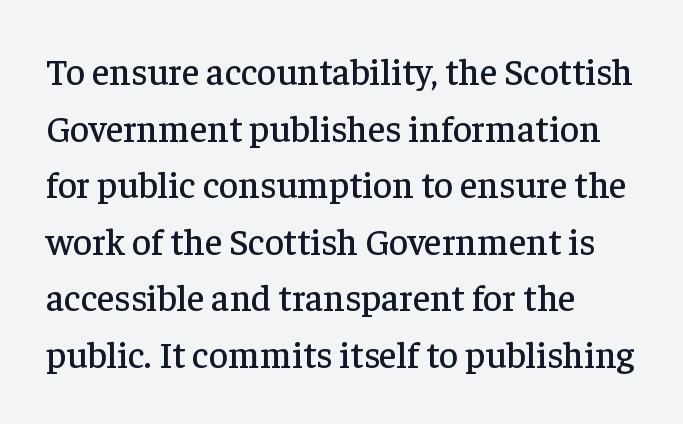
The image shows 37 px serif type, upright; set left-aligned, normal line spacing (1.53x), normal letter spacing, not underlined; low stroke contrast and a medium x-height.
